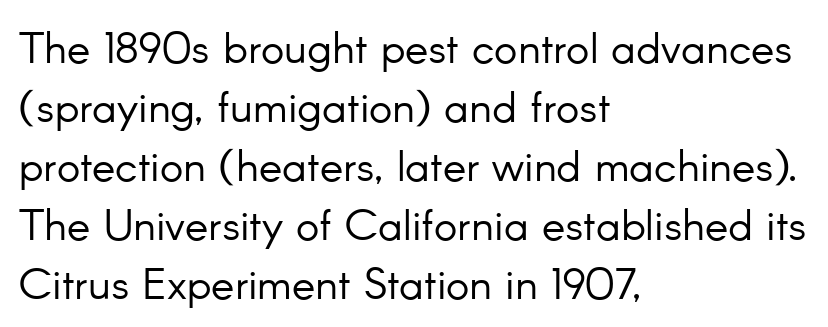
Inter-character spacing is left at the font's built-in metrics. Font category for this specimen: sans-serif. Character widths vary here, with narrow letters taking less room than wide ones. What's the leading like? Ordinary, nothing unusual. Anything drawn beneath the words? Only blank space. The passage shown is not bold in any degree.
